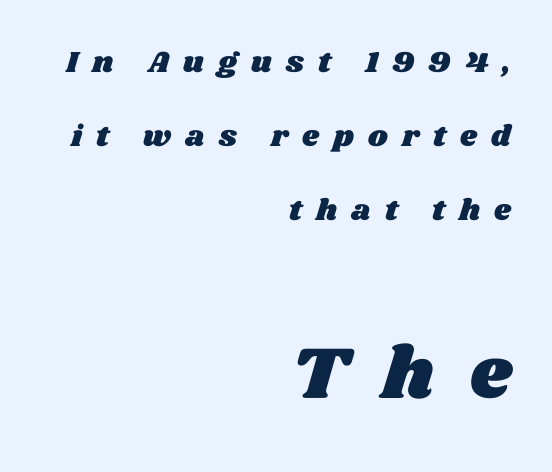
{"width": "wide", "stroke_contrast": "medium", "x_height": "large", "monospaced": "no", "underline": "no", "align": "right", "line_spacing": "loose", "line_spacing_ratio": 2.47, "letter_spacing": "wide", "letter_spacing_em": 0.47, "larger_block": "second", "size_ratio": 2.47, "glyph_px": 74}
